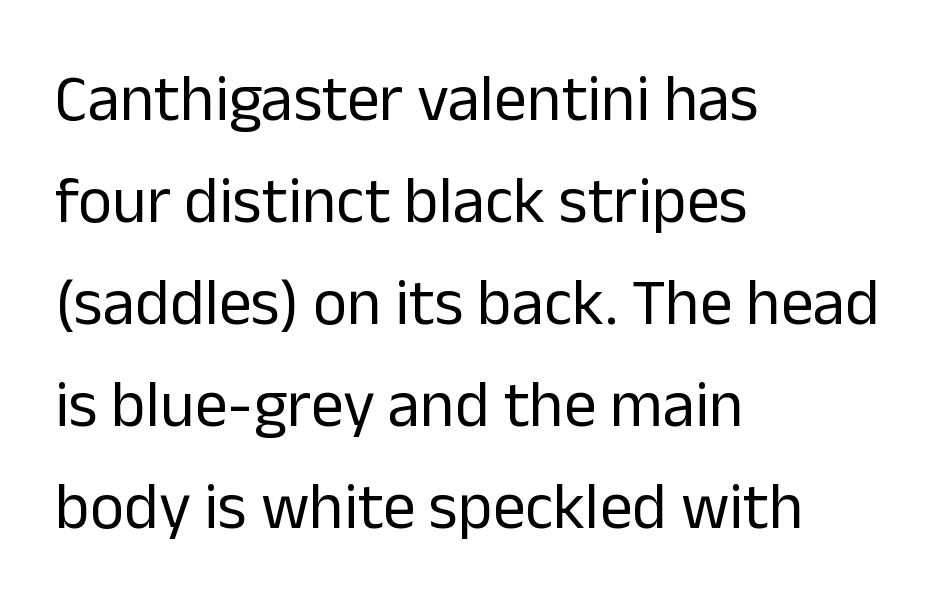
The image shows 65 px regular-weight sans-serif type, upright; set left-aligned, normal line spacing (1.57x), normal letter spacing, not underlined; low stroke contrast and a medium x-height.
